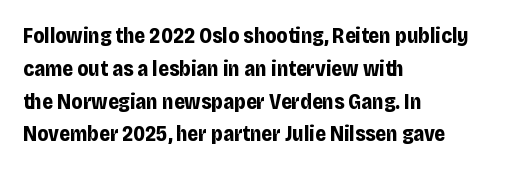
Q: Is the text bold? A: Yes.
Q: Is the text italic (slanted)? A: No, it is upright.
Q: Is the text underlined? A: No.
Q: How is the paragraph aligned? A: Left-aligned.
Q: Is the spacing between letters normal or unusually wide? A: Normal.
Q: Is the spacing between lines tight, normal or loose? A: Normal.
